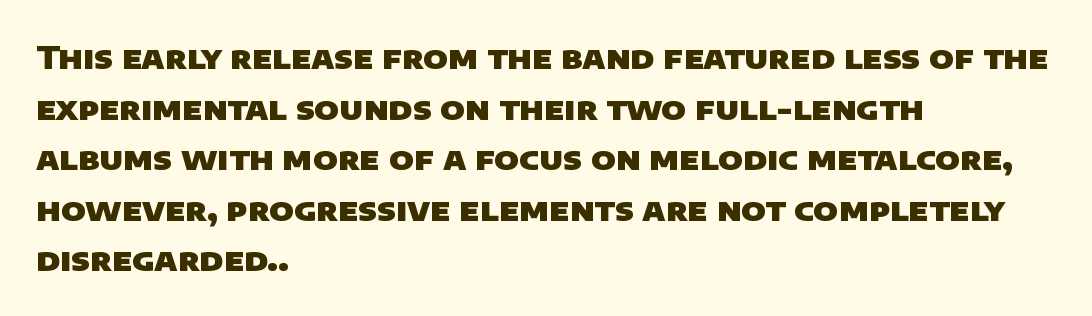
Q: Is the text bold? A: Yes.
Q: Is the typeface a serif or a sans-serif typeface? A: Sans-serif.
Q: Is the text underlined? A: No.
Q: How is the paragraph aligned? A: Left-aligned.
Q: Is the spacing between letters normal or unusually wide? A: Normal.
Q: Is the spacing between lines tight, normal or loose? A: Normal.
Q: Width (condensed, normal, or wide)? A: Normal.
Q: Stroke contrast? A: Low.
Q: x-height? A: Large.
Q: Monospaced? A: No.
